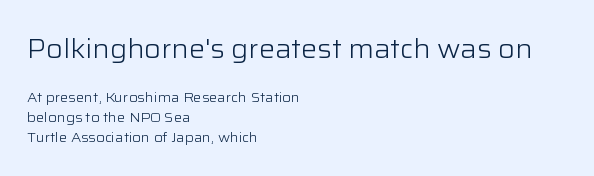
Q: Is the text bold? A: No.
Q: Is the text italic (slanted)? A: No, it is upright.
Q: Is the text underlined? A: No.
Q: How is the paragraph aligned? A: Left-aligned.
Q: Is the spacing between letters normal or unusually wide? A: Normal.
Q: Is the spacing between lines tight, normal or loose? A: Normal.
Q: Which block of text is set in a larger size, the first (top) or the second (bottom)? A: The first (top) one.
